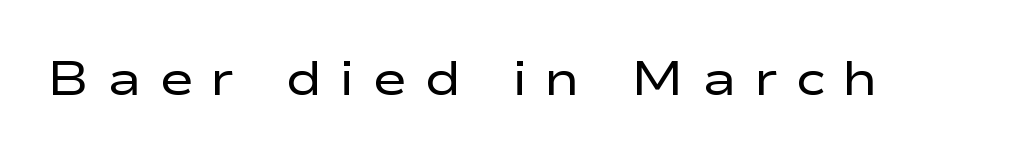
The image shows 47 px regular-weight, wide sans-serif type, upright; set unusually wide letter spacing (+0.37 em), not underlined; low stroke contrast and a medium x-height.
